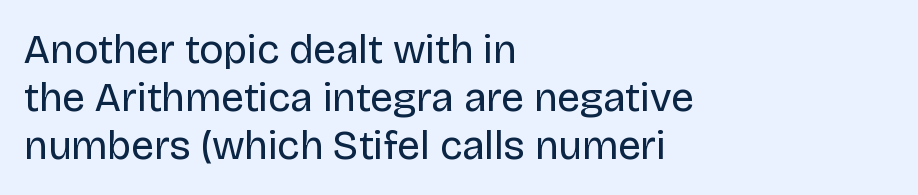
{"serif": "no", "italic": "no", "bold": "no", "weight": "regular", "width": "normal", "stroke_contrast": "low", "x_height": "large", "monospaced": "no", "underline": "no", "align": "left", "line_spacing_ratio": 1.17, "letter_spacing": "normal", "letter_spacing_em": 0.0, "glyph_px": 41}
